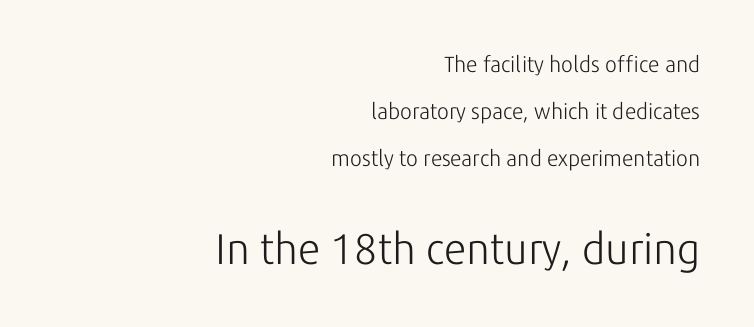
Does the lettering tilt? It doesn't — this is upright. Plain, unruled lines of type. You could call the tracking neutral — neither tight nor loose. The typesetter chose a ragged-left arrangement here. Look at the bottom of the vertical strokes: they stop flat, with no serifs.
